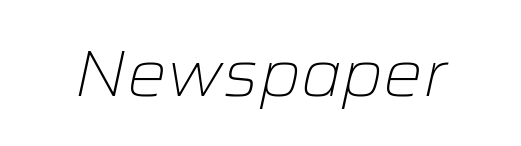
Stems and bowls with no extra thickness — not bold. The specimen omits any rule beneath the text block's lines. Is this a fixed-width face? No — the glyphs have proportional, varying widths. Compared with typical body copy, the letter spacing here is the same. A typesetter would mark this as italic.
